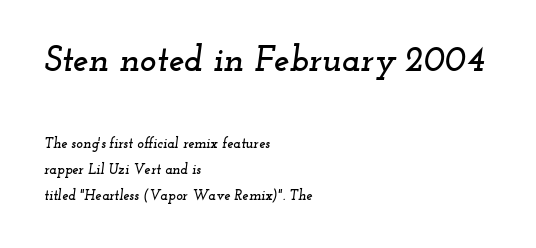
{"serif": "yes", "italic": "yes", "lean": "right", "slant_degrees": 12, "width": "wide", "stroke_contrast": "low", "x_height": "small", "monospaced": "no", "underline": "no", "align": "left", "line_spacing_ratio": 1.85, "letter_spacing": "normal", "letter_spacing_em": 0.0, "larger_block": "first", "size_ratio": 2.5, "glyph_px": 35}
